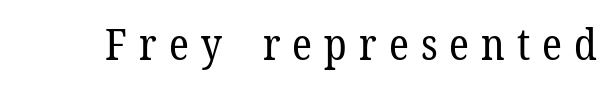
Q: Is the text bold? A: No.
Q: Is the text italic (slanted)? A: No, it is upright.
Q: Is the typeface a serif or a sans-serif typeface? A: Serif.
Q: Is the text underlined? A: No.
Q: Is the spacing between letters normal or unusually wide? A: Unusually wide.
Q: Width (condensed, normal, or wide)? A: Normal.
Q: Stroke contrast? A: Low.
Q: x-height? A: Medium.
Q: Monospaced? A: No.
